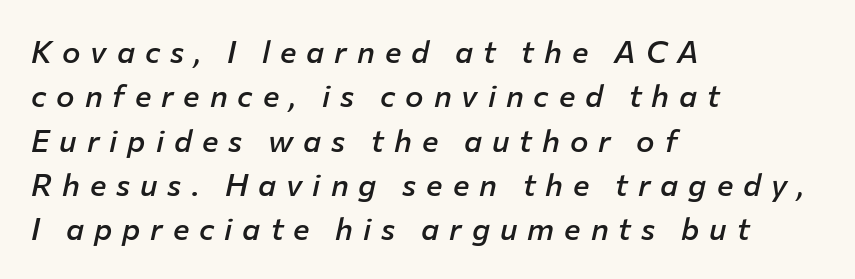
A classic flush-left, rag-right setting is used for this passage. The rendering uses a moderate line-height, typical for paragraphs. Is the type slanted? Yes — the strokes lean at a clear angle. The zone under the glyphs is completely vacant. A typesetter would call this heavily tracked-out type. The face used here is proportionally spaced, like ordinary book or web type.
